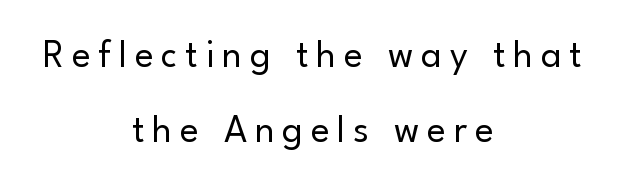
The image shows 39 px regular-weight sans-serif type, upright; set centered, loose line spacing (1.93x), unusually wide letter spacing (+0.2 em), not underlined; low stroke contrast and a small x-height.
